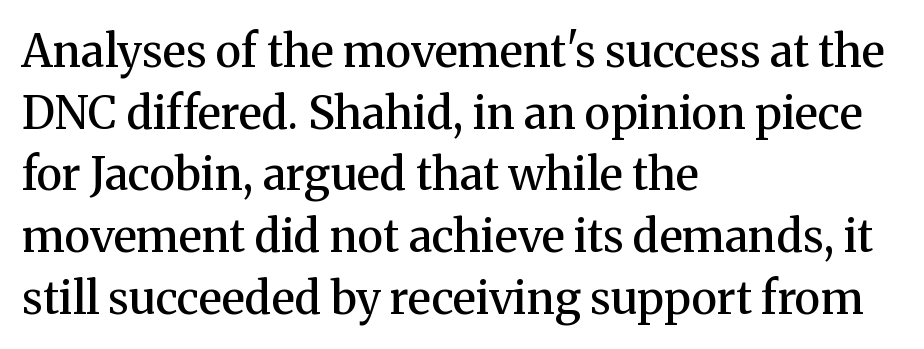
{"serif": "yes", "italic": "no", "bold": "semi", "weight": "semibold", "width": "normal", "stroke_contrast": "medium", "x_height": "medium", "monospaced": "no", "underline": "no", "align": "left", "line_spacing": "normal", "line_spacing_ratio": 1.37, "letter_spacing": "normal", "letter_spacing_em": 0.0, "glyph_px": 45}
